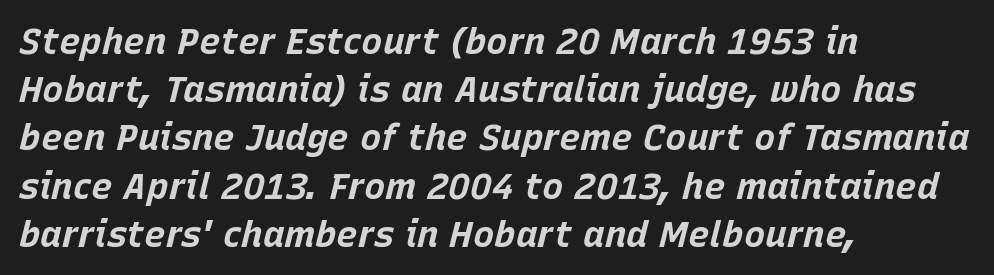
{"italic": "yes", "lean": "right", "slant_degrees": 15, "bold": "yes", "weight": "bold", "width": "normal", "stroke_contrast": "low", "x_height": "large", "monospaced": "no", "underline": "no", "align": "left", "line_spacing": "normal", "line_spacing_ratio": 1.34, "letter_spacing": "normal", "letter_spacing_em": 0.0, "glyph_px": 36}
